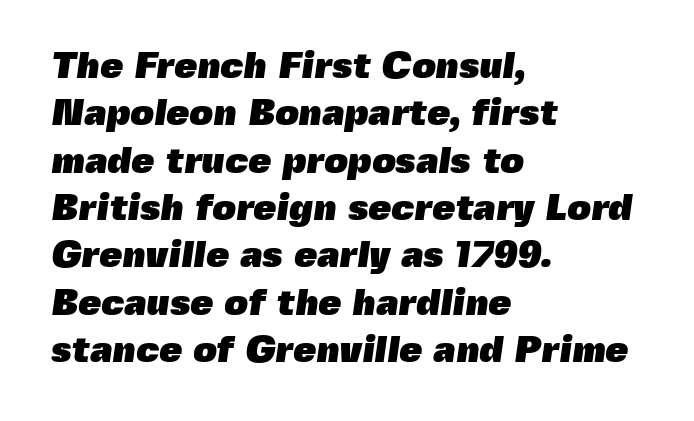
The image shows 37 px heavy sans-serif type; set left-aligned, normal line spacing (1.28x), normal letter spacing, not underlined; a medium x-height.
